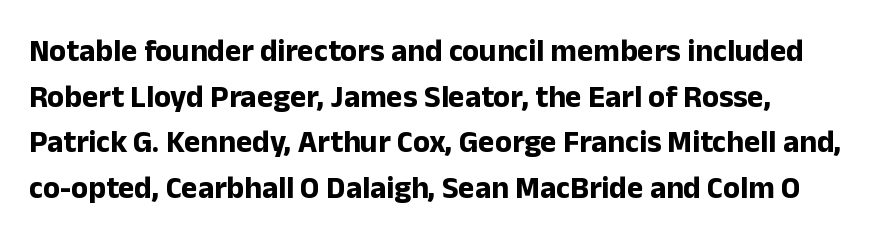
Check under the words: just untouched page. Spacing verdict: proportional, widths tailored to each character. Typographic density is high because the face is bold. Font category for this specimen: sans-serif. The designer left line spacing at the default.
